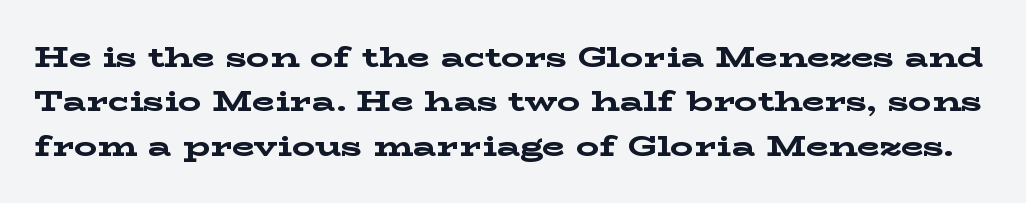
The image shows 29 px bold, wide serif type, upright; set normal line spacing (1.53x), normal letter spacing, not underlined; low stroke contrast and a medium x-height.
